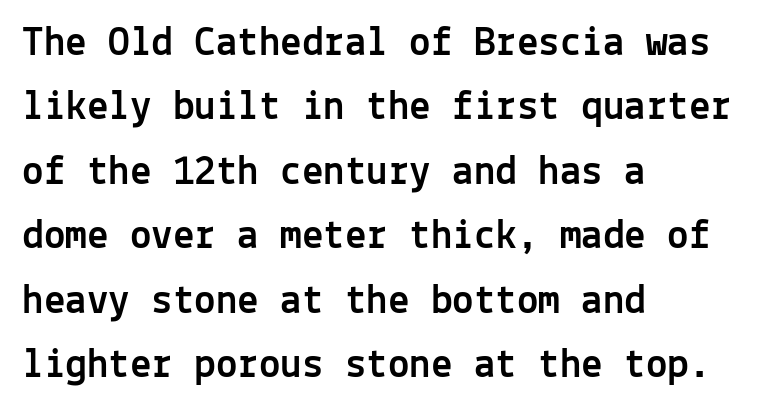
{"serif": "no", "italic": "no", "width": "normal", "x_height": "medium", "monospaced": "yes", "underline": "no", "align": "left", "line_spacing": "normal", "line_spacing_ratio": 1.5, "letter_spacing": "normal", "letter_spacing_em": 0.0, "glyph_px": 43}
